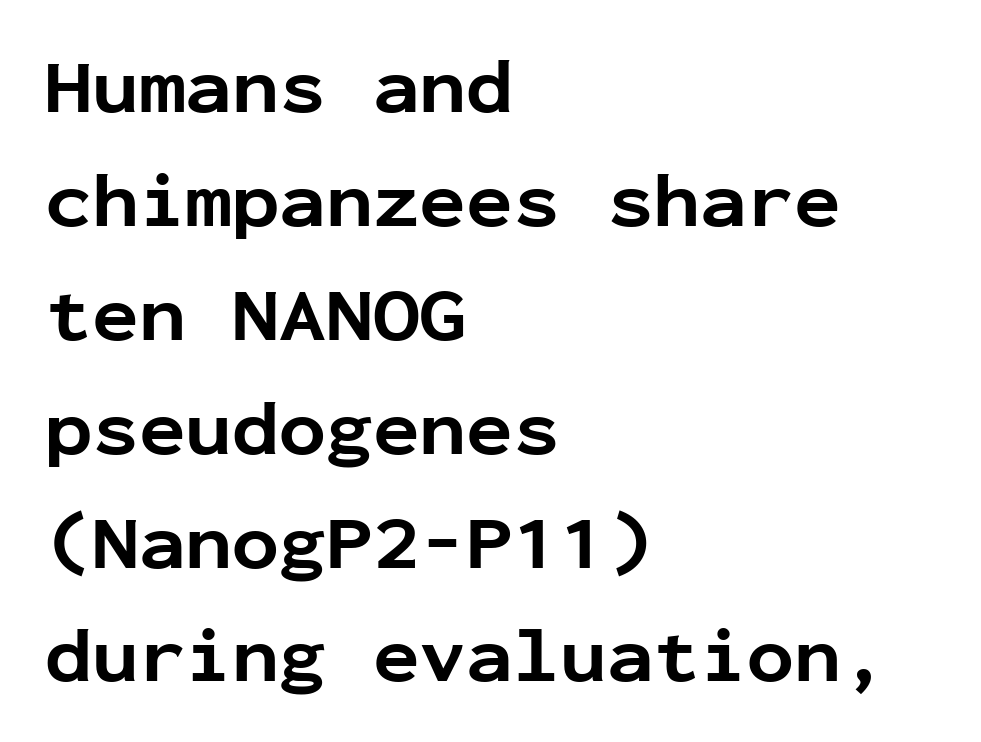
The image shows 78 px bold sans-serif type, upright, monospaced; set left-aligned, normal line spacing (1.46x), normal letter spacing, not underlined; low stroke contrast and a medium x-height.
